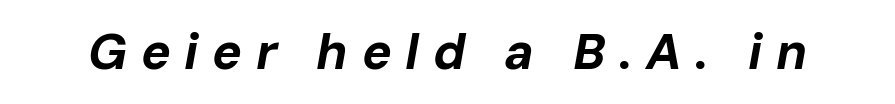
You can tell it's italic because the verticals aren't actually vertical. Here the glyphs are tracked loosely, breaking word shapes into spaced letters. Note the varied advance widths — an 'i' is clearly narrower than an 'm'. Any mark beneath the type? The region is blank. The face used here has the dense, thick strokes of a bold.
